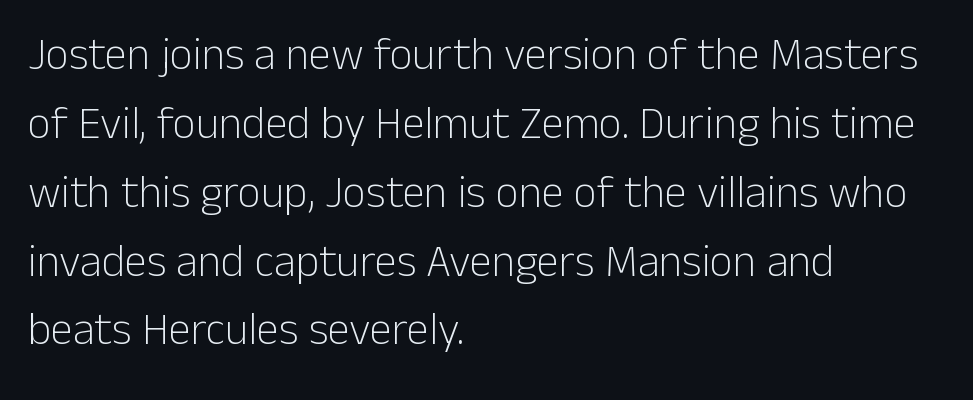
Is there much room between lines? A standard amount, neither cramped nor airy. The specimen omits any rule beneath the text block's lines. The passage shown is not bold in any degree. These lines are composed in type without serifs.
